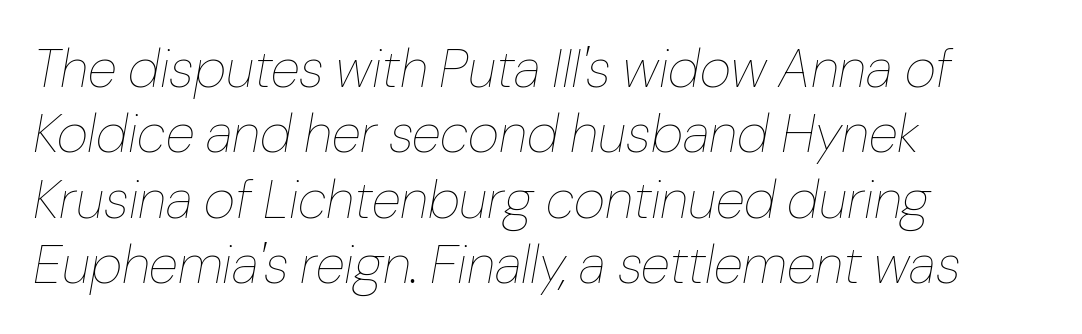
Counters stay open thanks to moderate or lighter strokes. Yep, that's italic — everything's leaning. Check the space under the baseline: it is left empty. The letters advance in unequal steps, a hallmark of proportional type. Teacher's note: observe the even left margin — that is flush-left alignment. The face used here is rendered with its standard letterfit.
